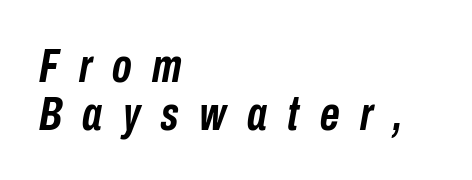
Q: Is the text bold? A: Yes.
Q: Is the text italic (slanted)? A: Yes, it leans right by about 10 degrees.
Q: Is the text underlined? A: No.
Q: How is the paragraph aligned? A: Left-aligned.
Q: Is the spacing between letters normal or unusually wide? A: Unusually wide.
Q: Is the spacing between lines tight, normal or loose? A: Tight.
Q: Width (condensed, normal, or wide)? A: Condensed.
Q: Stroke contrast? A: Low.
Q: x-height? A: Medium.
Q: Monospaced? A: No.
